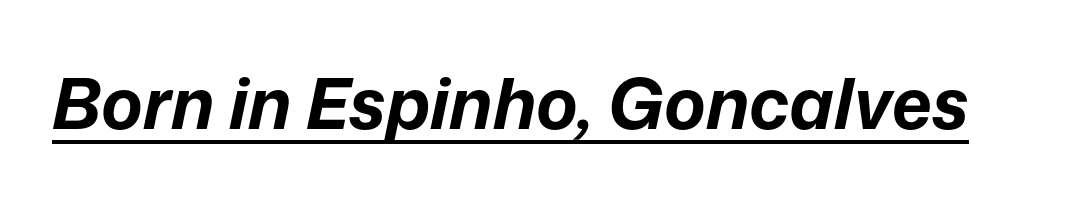
{"italic": "yes", "lean": "right", "slant_degrees": 12, "bold": "yes", "weight": "bold", "width": "normal", "stroke_contrast": "low", "x_height": "medium", "monospaced": "no", "underline": "yes", "letter_spacing": "normal", "letter_spacing_em": 0.0, "glyph_px": 70}
